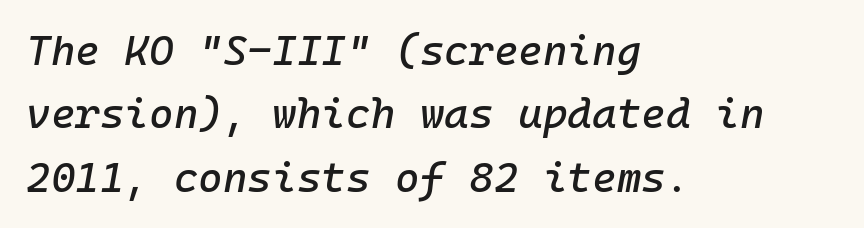
{"italic": "yes", "lean": "right", "slant_degrees": 10, "width": "normal", "stroke_contrast": "low", "x_height": "medium", "monospaced": "yes", "underline": "no", "align": "left", "line_spacing": "normal", "line_spacing_ratio": 1.51, "letter_spacing": "normal", "letter_spacing_em": 0.0, "glyph_px": 42}
